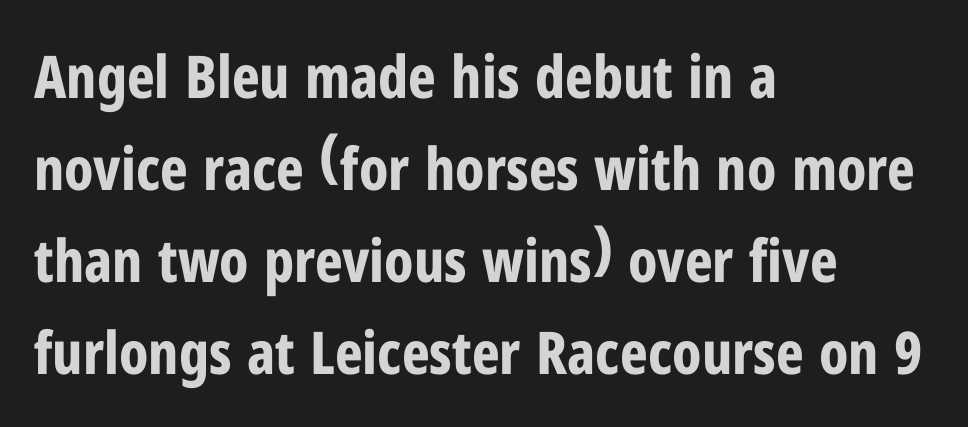
{"serif": "no", "italic": "no", "bold": "yes", "weight": "bold", "width": "condensed", "stroke_contrast": "low", "x_height": "medium", "monospaced": "no", "underline": "no", "align": "left", "line_spacing": "normal", "line_spacing_ratio": 1.56, "letter_spacing": "normal", "letter_spacing_em": 0.0, "glyph_px": 59}
